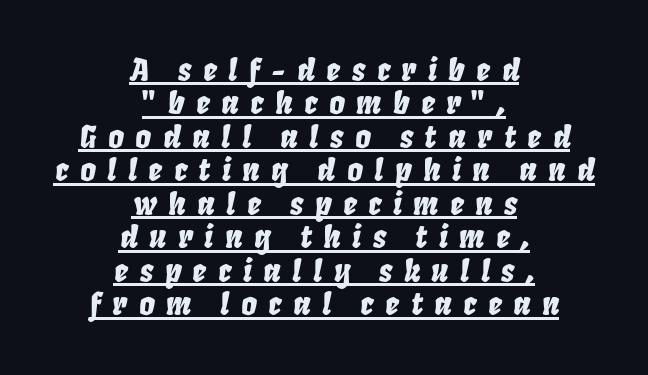
Q: Is the text italic (slanted)? A: Yes, it leans right by about 8 degrees.
Q: Is the text underlined? A: Yes.
Q: How is the paragraph aligned? A: Centered.
Q: Is the spacing between letters normal or unusually wide? A: Unusually wide.
Q: Is the spacing between lines tight, normal or loose? A: Tight.
Q: Width (condensed, normal, or wide)? A: Condensed.
Q: Stroke contrast? A: Low.
Q: x-height? A: Large.
Q: Monospaced? A: No.
